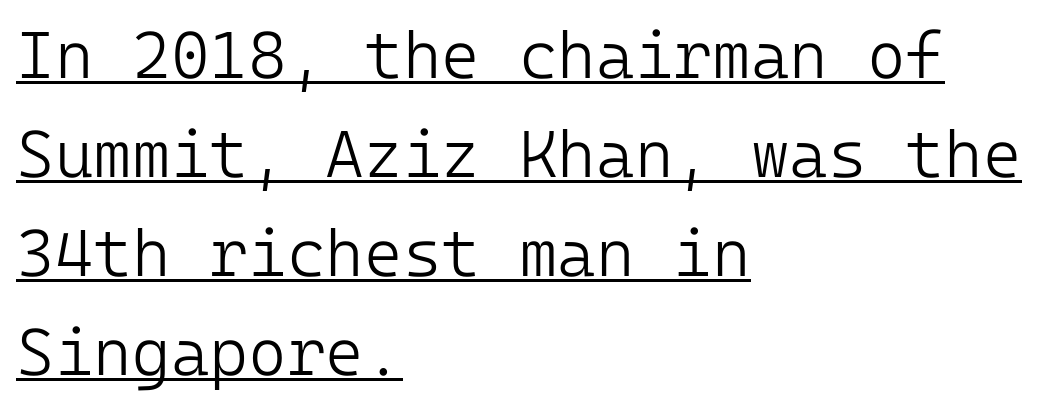
{"serif": "no", "italic": "no", "bold": "no", "weight": "light", "width": "normal", "stroke_contrast": "low", "x_height": "medium", "underline": "yes", "align": "left", "line_spacing": "normal", "line_spacing_ratio": 1.5, "letter_spacing": "normal", "letter_spacing_em": 0.0, "glyph_px": 66}
